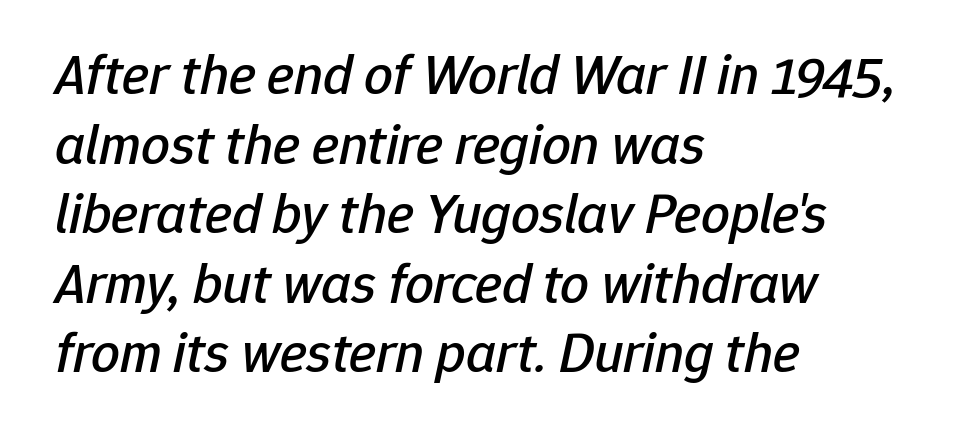
Q: Is the text italic (slanted)? A: Yes, it leans right by about 12 degrees.
Q: Is the text underlined? A: No.
Q: How is the paragraph aligned? A: Left-aligned.
Q: Is the spacing between letters normal or unusually wide? A: Normal.
Q: Width (condensed, normal, or wide)? A: Normal.
Q: Stroke contrast? A: Low.
Q: x-height? A: Medium.
Q: Monospaced? A: No.
